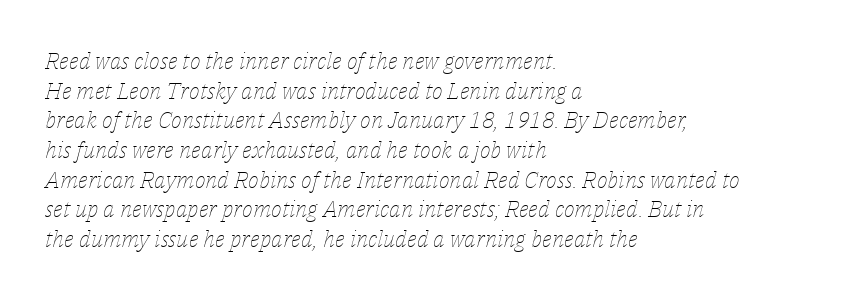
Look at the tracking — it's just the regular setting, nothing added. In CSS terms this would be text-align: left. The strip under each line holds only bare page. Emphasis-style slanted type is in use. Regarding leading, the lines here are spaced in the standard way. Is this a heavy cut? Hardly; it is regular or lighter.
